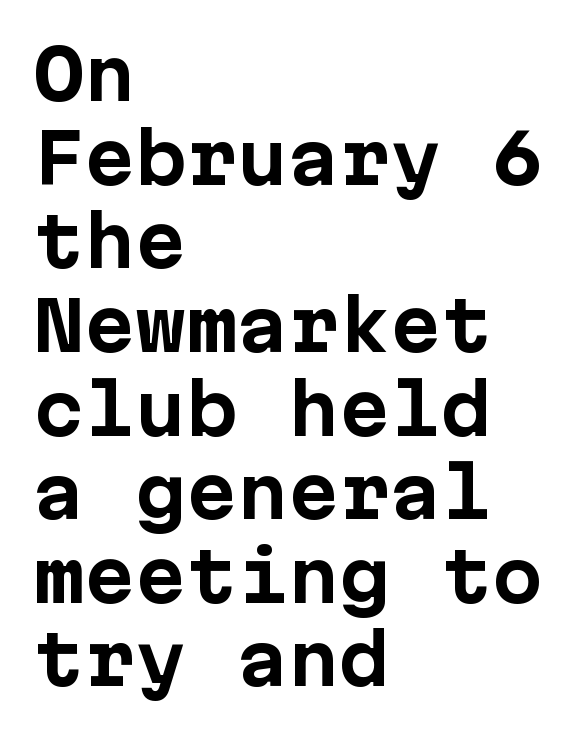
The image shows 68 px bold sans-serif type, upright; set left-aligned, line spacing 1.23x, normal letter spacing, not underlined; low stroke contrast and a medium x-height.
